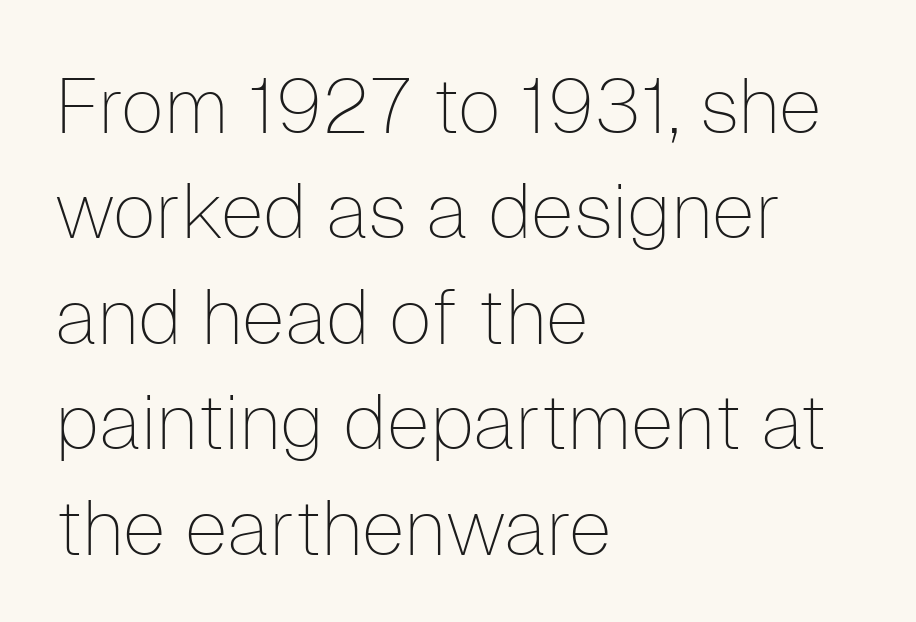
Visually the block forms a straight wall on the left and a jagged coastline on the right. These lines sit exactly where default settings would place them. Nope, no serifs anywhere on these letters. Stroke thickness stays within the range of a standard reading face or lighter. A typesetter would call this zero additional tracking. These lines are rendered in a variable-pitch font.
